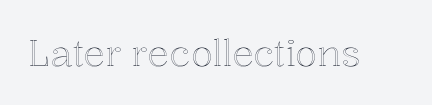
The image shows 36 px text type, upright; set normal letter spacing, not underlined; a medium x-height.
